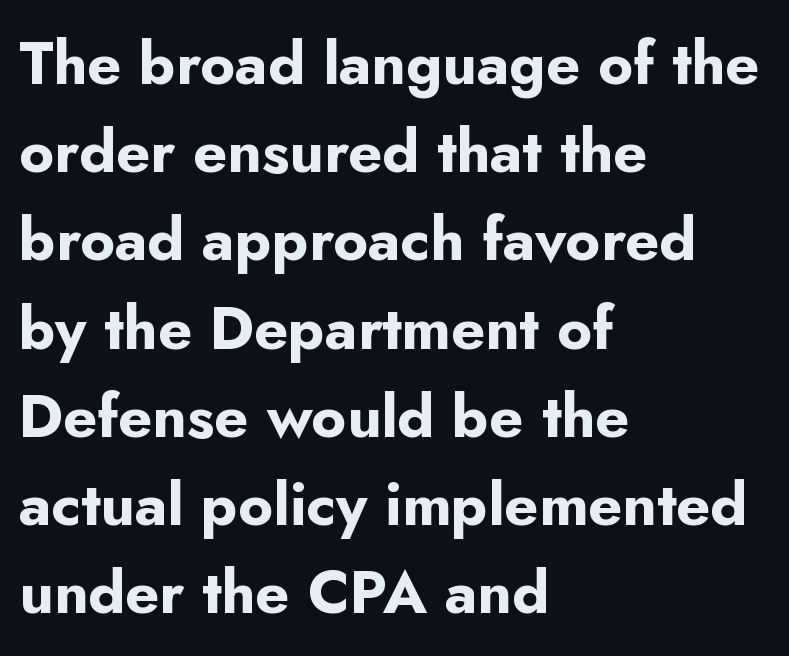
The lines sit at an ordinary, default distance from one another. Is the letter spacing exaggerated? No — it looks like the ordinary default. Think of a printed novel: that variable character pitch is what you see here. Italic? Not at all — the glyphs are vertical.
